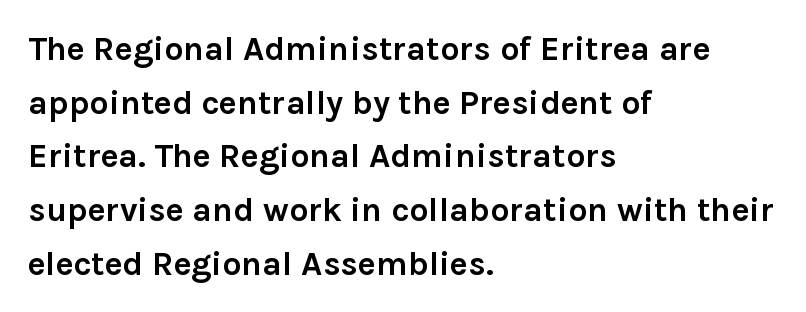
The image shows 34 px semibold sans-serif type, upright; set left-aligned, normal line spacing (1.58x), normal letter spacing, not underlined; a medium x-height.
